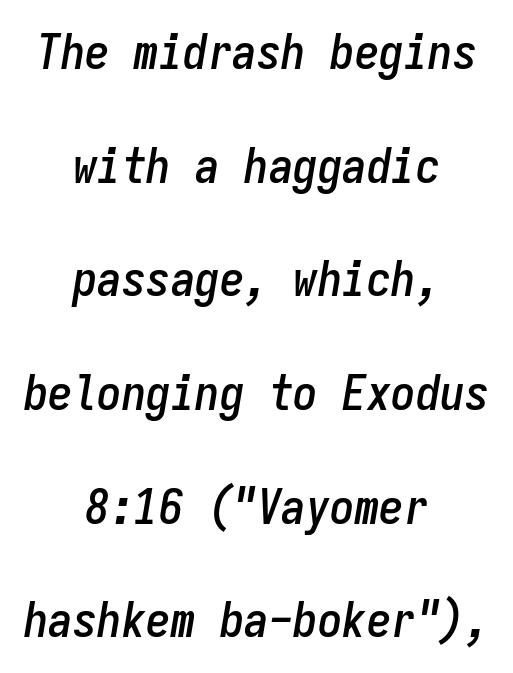
Is the type slanted? Yes — the strokes lean at a clear angle. You could count columns in this text — the font is strictly monospaced. Check the space under the baseline: it is left empty. Vertical spacing — loose. These lines are centered, leaving both edges ragged. Between one letter and the next there's only the usual sliver of space.
